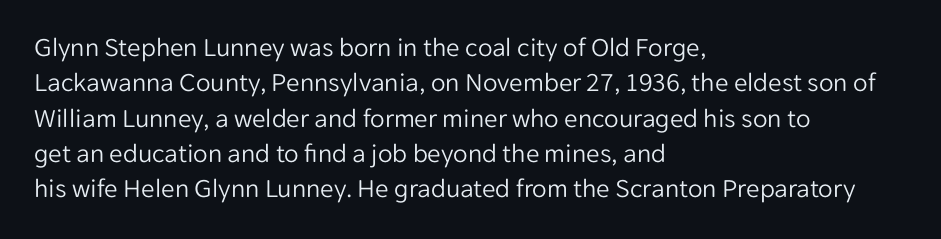
The image shows 27 px text type, upright; set left-aligned, normal line spacing (1.31x), normal letter spacing, not underlined.
